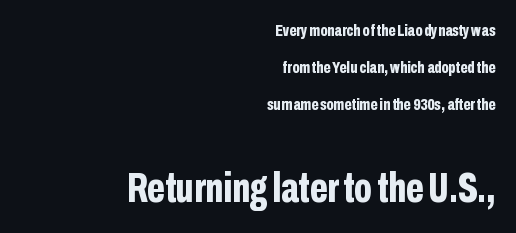
Tracking value appears to be zero — textbook default spacing. Underlining? Definitely not there. The setting favours the right margin, as signatures and pull-quotes sometimes do. The block sitting lower on the canvas is the one with enlarged characters. A great deal of white space separates one row of letters from the next.
